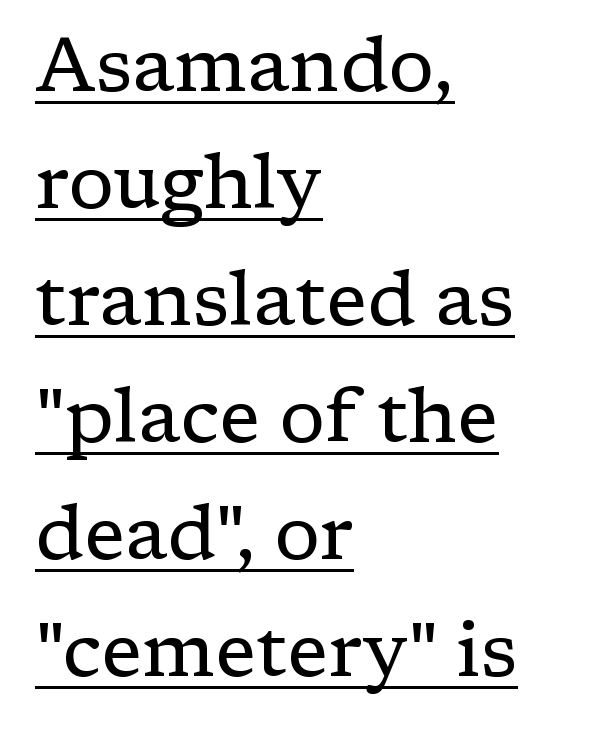
The image shows 76 px regular-weight serif type, upright; set left-aligned, normal line spacing (1.54x), normal letter spacing, underlined; low stroke contrast and a medium x-height.
